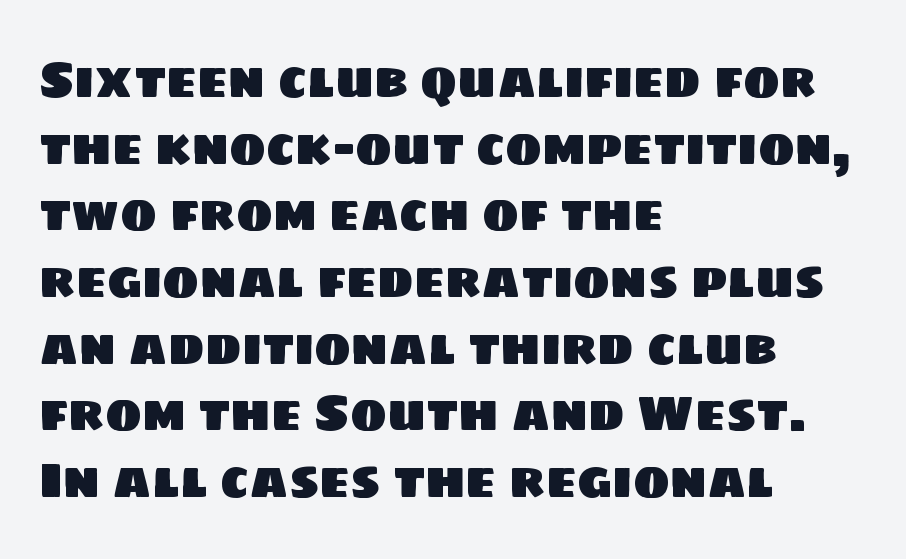
The image shows 49 px sans-serif type; set left-aligned, normal line spacing (1.36x), normal letter spacing, not underlined; low stroke contrast and a large x-height.
